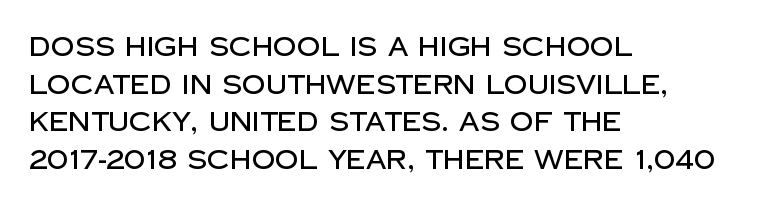
The image shows 26 px text type, upright; set left-aligned, normal line spacing (1.45x), normal letter spacing, not underlined.
